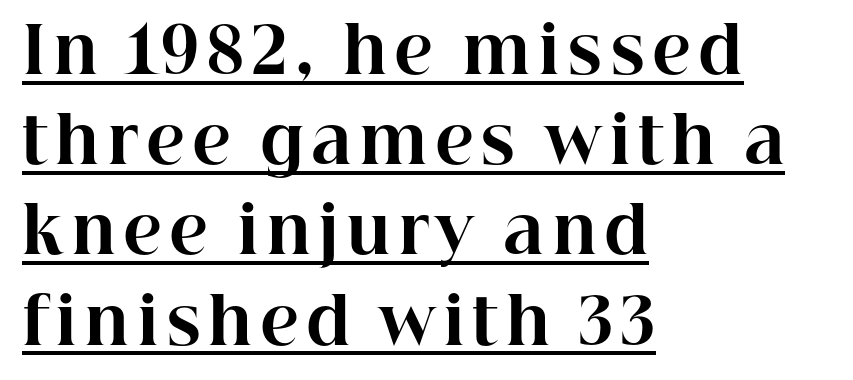
The image shows 64 px bold serif type, upright; set left-aligned, normal line spacing (1.41x), underlined; high stroke contrast and a medium x-height.
